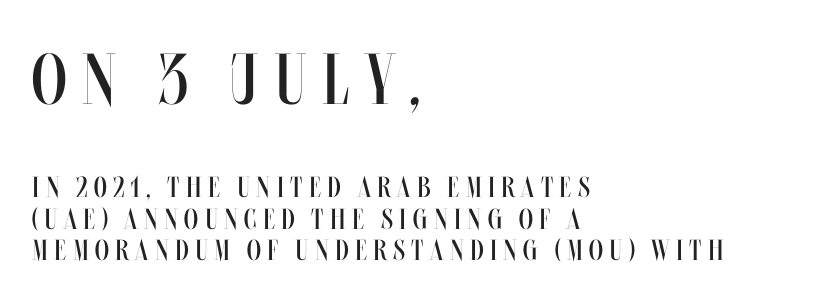
Q: Is the text bold? A: No.
Q: Is the text italic (slanted)? A: No, it is upright.
Q: Is the text underlined? A: No.
Q: How is the paragraph aligned? A: Left-aligned.
Q: Is the spacing between letters normal or unusually wide? A: Unusually wide.
Q: Is the spacing between lines tight, normal or loose? A: Tight.
Q: Which block of text is set in a larger size, the first (top) or the second (bottom)? A: The first (top) one.
Q: Width (condensed, normal, or wide)? A: Condensed.
Q: Stroke contrast? A: Medium.
Q: x-height? A: Large.
Q: Monospaced? A: No.
